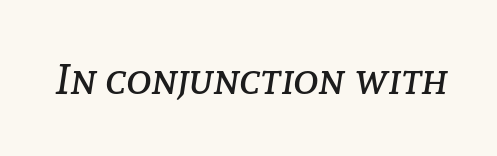
The image shows 43 px regular-weight type, italic (leaning right); set normal letter spacing, not underlined; low stroke contrast and a medium x-height.
